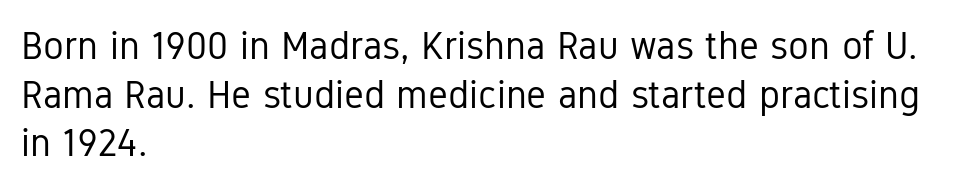
Q: Is the text bold? A: No.
Q: Is the text italic (slanted)? A: No, it is upright.
Q: Is the typeface a serif or a sans-serif typeface? A: Sans-serif.
Q: Is the text underlined? A: No.
Q: How is the paragraph aligned? A: Left-aligned.
Q: Is the spacing between letters normal or unusually wide? A: Normal.
Q: Is the spacing between lines tight, normal or loose? A: Normal.
Q: Width (condensed, normal, or wide)? A: Condensed.
Q: Stroke contrast? A: Low.
Q: x-height? A: Medium.
Q: Monospaced? A: No.
